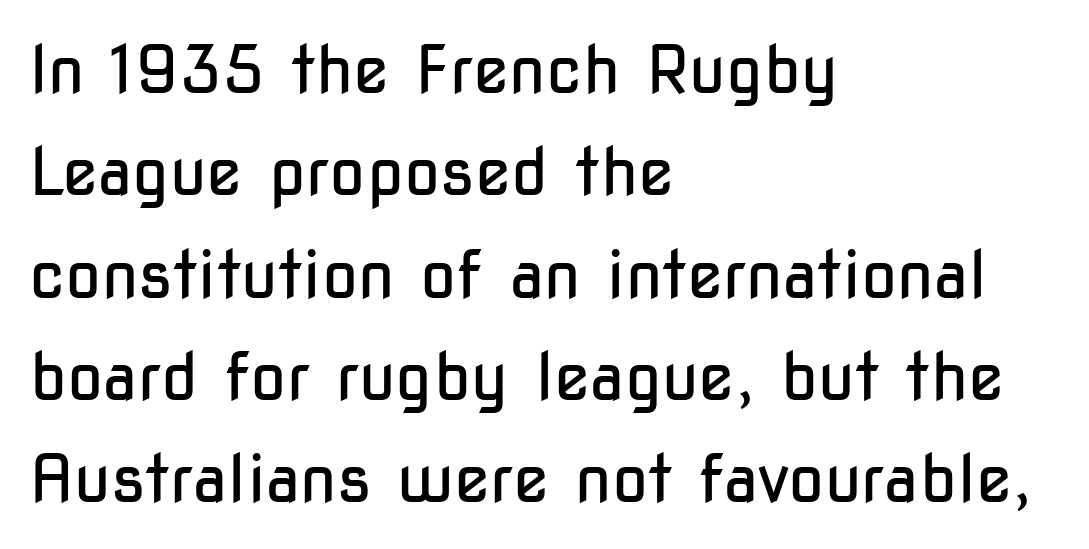
Serif or sans? Sans — the stroke terminals are bare. This block has exactly the height ordinary leading produces. Ordinary non-slanted type is in use. Letters have the restrained weight of plain body copy at most. These lines keep a tight, regular rhythm from letter to letter. Visually the block forms a straight wall on the left and a jagged coastline on the right.
